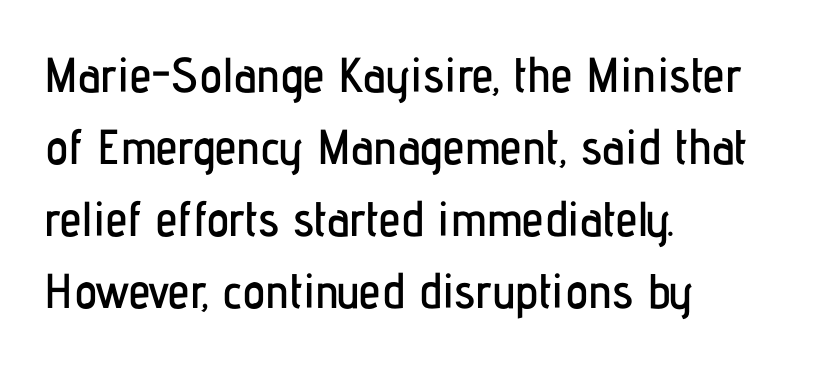
{"serif": "no", "italic": "no", "width": "condensed", "stroke_contrast": "low", "x_height": "medium", "monospaced": "no", "underline": "no", "align": "left", "line_spacing": "normal", "line_spacing_ratio": 1.47, "letter_spacing": "normal", "letter_spacing_em": 0.0, "glyph_px": 49}
